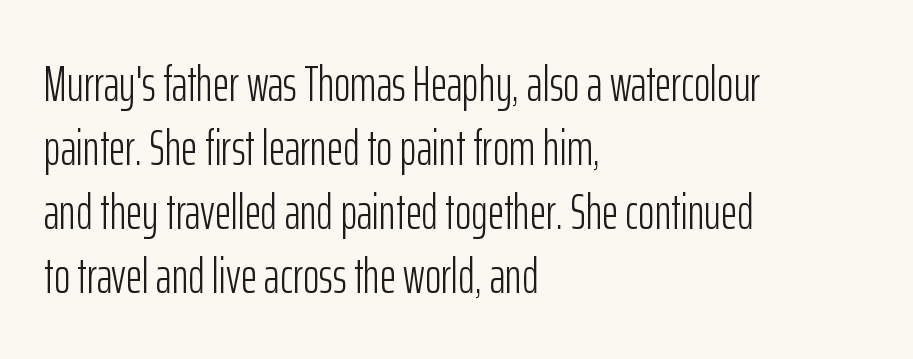
Q: Is the text bold? A: No.
Q: Is the text italic (slanted)? A: No, it is upright.
Q: Is the typeface a serif or a sans-serif typeface? A: Sans-serif.
Q: Is the text underlined? A: No.
Q: How is the paragraph aligned? A: Left-aligned.
Q: Is the spacing between letters normal or unusually wide? A: Normal.
Q: Is the spacing between lines tight, normal or loose? A: Normal.
Q: Width (condensed, normal, or wide)? A: Condensed.
Q: Stroke contrast? A: Low.
Q: x-height? A: Medium.
Q: Monospaced? A: No.
